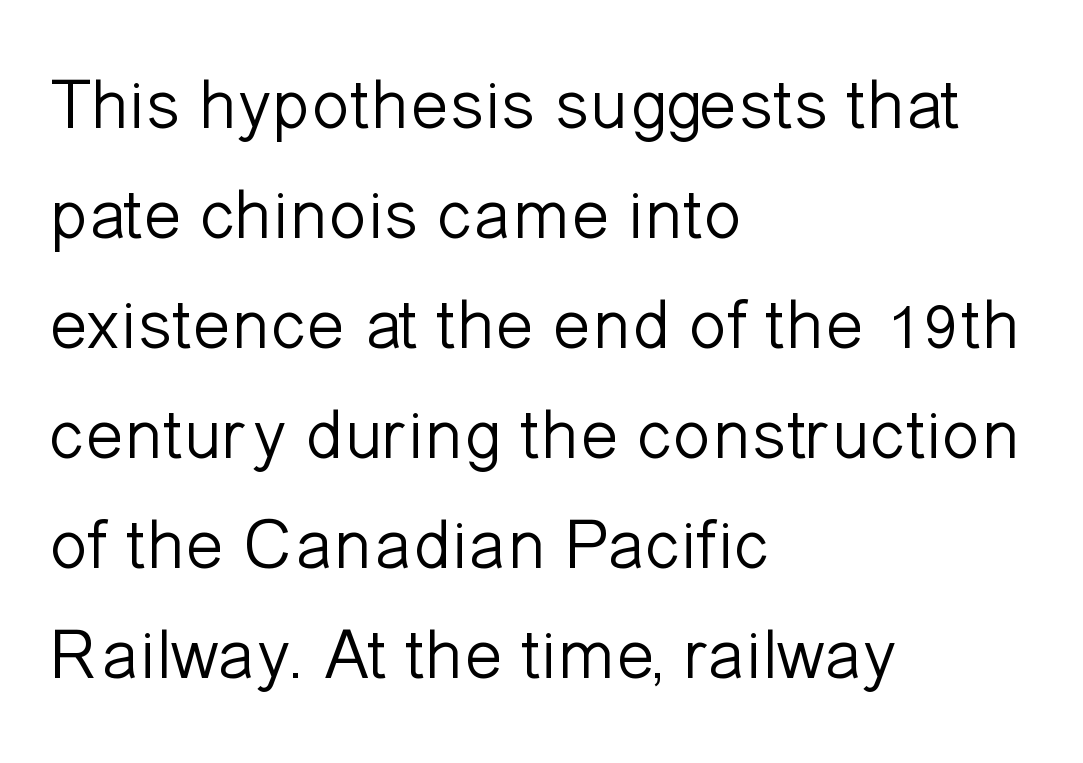
{"serif": "no", "italic": "no", "bold": "no", "weight": "light", "width": "normal", "stroke_contrast": "low", "x_height": "medium", "monospaced": "no", "underline": "no", "align": "left", "line_spacing": "normal", "line_spacing_ratio": 1.55, "letter_spacing": "normal", "letter_spacing_em": 0.0, "glyph_px": 71}
